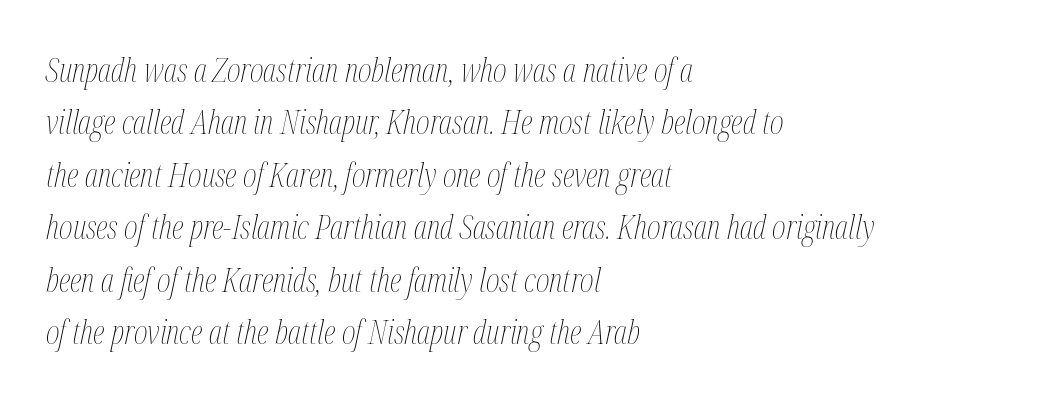
{"italic": "yes", "lean": "right", "slant_degrees": 12, "bold": "no", "weight": "thin", "width": "condensed", "stroke_contrast": "medium", "x_height": "medium", "monospaced": "no", "underline": "no", "align": "left", "line_spacing": "normal", "line_spacing_ratio": 1.59, "letter_spacing": "normal", "letter_spacing_em": 0.0, "glyph_px": 33}
